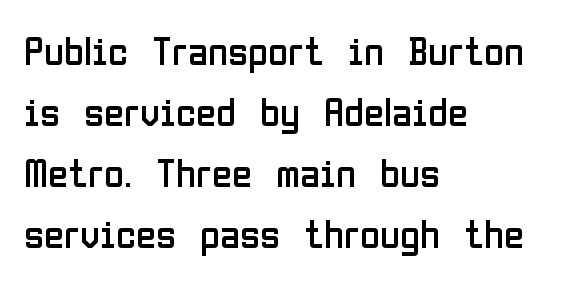
Reading down the block, your eye returns to a fixed left position each line. These lines are rendered in a variable-pitch font. In terms of posture, this sample is upright. On a weight scale, this lands at 450 or below. This rendering features lettering with no underline.
